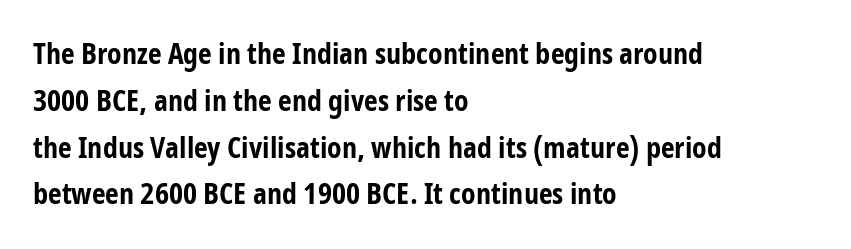
{"serif": "no", "italic": "no", "bold": "yes", "weight": "bold", "width": "condensed", "stroke_contrast": "low", "x_height": "medium", "monospaced": "no", "underline": "no", "align": "left", "line_spacing": "normal", "line_spacing_ratio": 1.56, "letter_spacing": "normal", "letter_spacing_em": 0.0, "glyph_px": 30}
